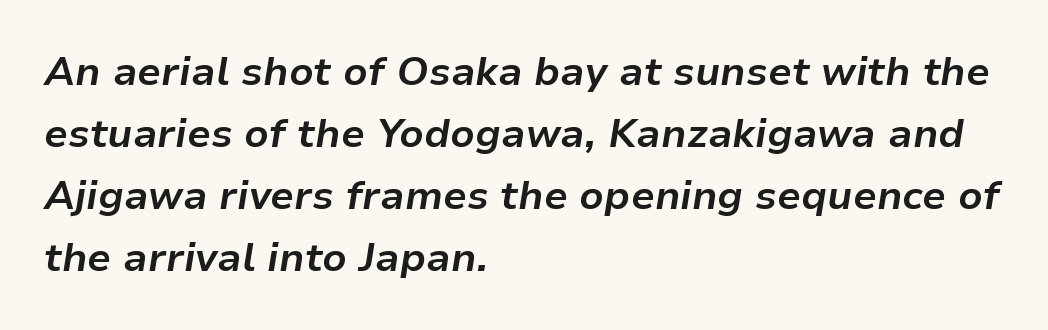
Every row of glyphs begins at an identical x-position on the left. What's the leading like? Ordinary, nothing unusual. You could not count columns in this text — the font is proportionally spaced. The passage shown is not underscored anywhere. Slanted lettering throughout. Here the glyphs are tracked normally, forming tight word shapes.
